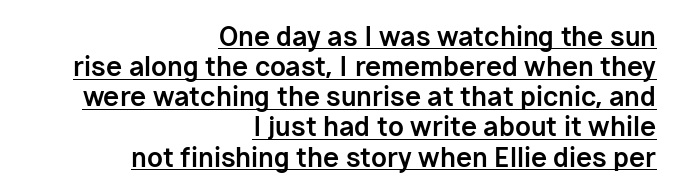
The image shows 26 px bold type, upright; set right-aligned, line spacing 1.16x, normal letter spacing, underlined.
